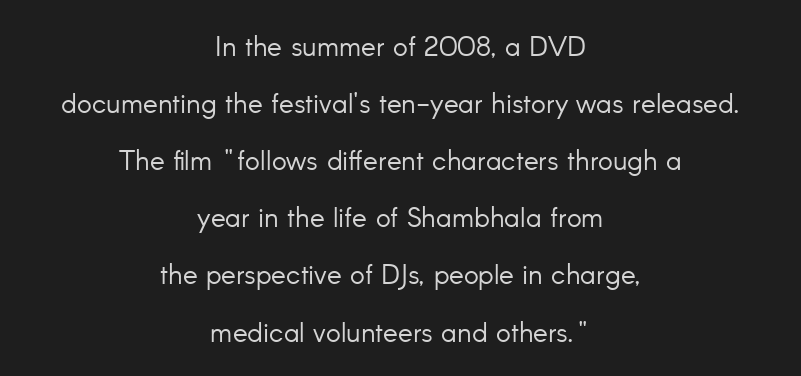
Q: Is the text bold? A: No.
Q: Is the text italic (slanted)? A: No, it is upright.
Q: Is the typeface a serif or a sans-serif typeface? A: Sans-serif.
Q: Is the text underlined? A: No.
Q: How is the paragraph aligned? A: Centered.
Q: Is the spacing between letters normal or unusually wide? A: Normal.
Q: Is the spacing between lines tight, normal or loose? A: Loose.
Q: Width (condensed, normal, or wide)? A: Normal.
Q: Stroke contrast? A: Low.
Q: x-height? A: Small.
Q: Monospaced? A: No.
